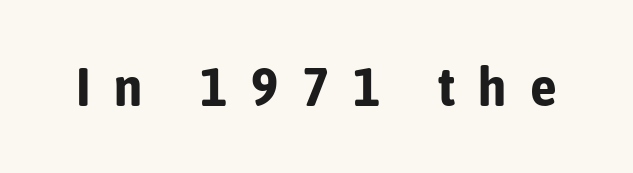
Q: Is the text bold? A: Yes.
Q: Is the text italic (slanted)? A: No, it is upright.
Q: Is the typeface a serif or a sans-serif typeface? A: Sans-serif.
Q: Is the text underlined? A: No.
Q: Is the spacing between letters normal or unusually wide? A: Unusually wide.
Q: Width (condensed, normal, or wide)? A: Condensed.
Q: Stroke contrast? A: Low.
Q: x-height? A: Medium.
Q: Monospaced? A: No.
